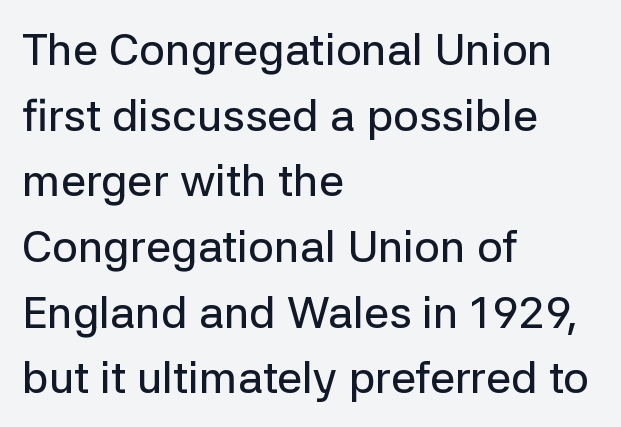
Q: Is the text italic (slanted)? A: No, it is upright.
Q: Is the typeface a serif or a sans-serif typeface? A: Sans-serif.
Q: Is the text underlined? A: No.
Q: How is the paragraph aligned? A: Left-aligned.
Q: Is the spacing between letters normal or unusually wide? A: Normal.
Q: Is the spacing between lines tight, normal or loose? A: Normal.
Q: Width (condensed, normal, or wide)? A: Normal.
Q: Stroke contrast? A: Low.
Q: x-height? A: Medium.
Q: Monospaced? A: No.
